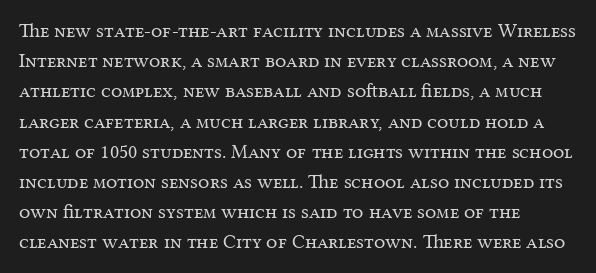
{"italic": "no", "bold": "no", "underline": "no", "align": "left", "line_spacing": "normal", "line_spacing_ratio": 1.51, "letter_spacing": "normal", "letter_spacing_em": 0.0, "glyph_px": 20}
